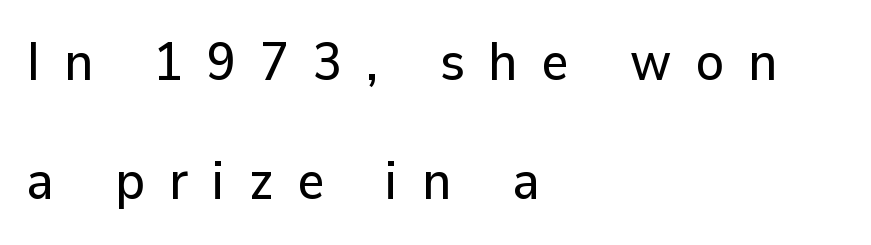
The image shows 53 px sans-serif type, upright; set left-aligned, loose line spacing (2.25x), unusually wide letter spacing (+0.45 em), not underlined; low stroke contrast and a medium x-height.
